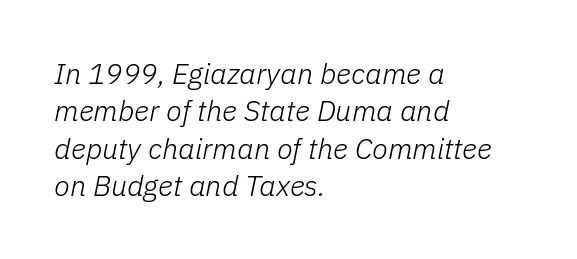
Do the characters align in a grid? No, the font is proportional. Each stroke keeps to a modest, everyday thickness or less. Look at the tracking — it's just the regular setting, nothing added. Compared with ordinary roman type, these characters are visibly tilted. Underline: absent.
